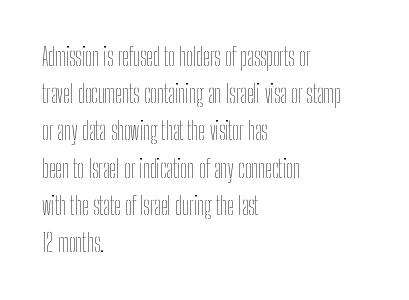
Ordinary non-slanted type is in use. This sample uses plain, unmodified letter spacing. Has an underline been added? It has not. The designer left line spacing at the default. The cut favours lightness, reaching ordinary text weight at its darkest. Layout note: lines flush left.
